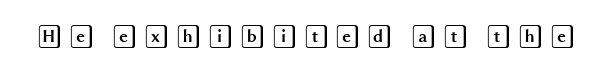
The image shows 24 px text type, upright; set unusually wide letter spacing (+0.23 em), not underlined.
